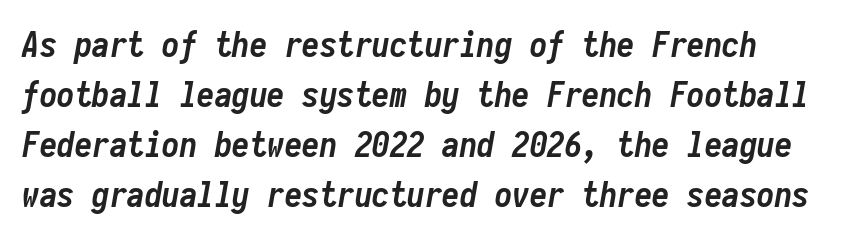
Q: Is the text bold? A: Yes.
Q: Is the text italic (slanted)? A: Yes, it leans right by about 10 degrees.
Q: Is the text underlined? A: No.
Q: How is the paragraph aligned? A: Left-aligned.
Q: Is the spacing between letters normal or unusually wide? A: Normal.
Q: Is the spacing between lines tight, normal or loose? A: Normal.
Q: Width (condensed, normal, or wide)? A: Condensed.
Q: Stroke contrast? A: Low.
Q: x-height? A: Medium.
Q: Monospaced? A: Yes.
